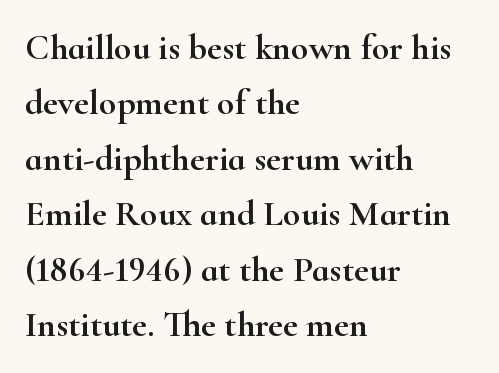
The image shows 36 px wide serif type, upright; set left-aligned, normal line spacing (1.54x), normal letter spacing, not underlined; high stroke contrast and a small x-height.
